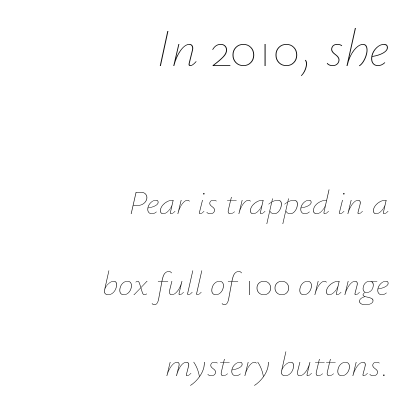
{"italic": "yes", "lean": "right", "slant_degrees": 12, "bold": "no", "weight": "thin", "width": "normal", "stroke_contrast": "low", "x_height": "small", "monospaced": "no", "underline": "no", "align": "right", "line_spacing": "loose", "line_spacing_ratio": 2.31, "letter_spacing": "normal", "letter_spacing_em": 0.0, "larger_block": "first", "size_ratio": 1.51, "glyph_px": 53}
